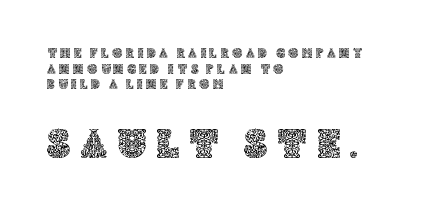
Notice how the stems are strictly vertical — no italics here. Bigger letters appear in the bottom chunk; the top chunk is reduced. The glyphs are unaccompanied by any horizontal stroke below them. How are the letters spaced? Widely, with obvious added tracking.
